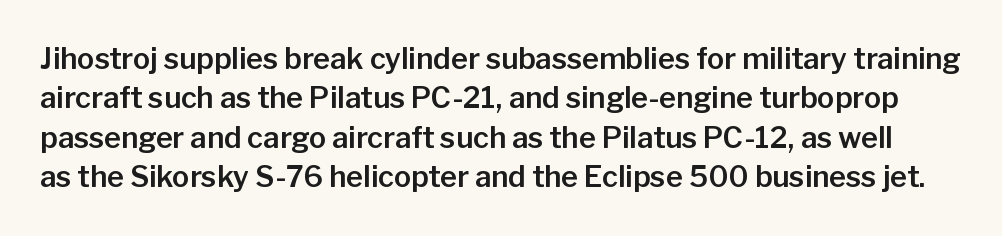
The image shows 29 px sans-serif type, upright; set normal line spacing (1.36x), normal letter spacing, not underlined; low stroke contrast and a medium x-height.
